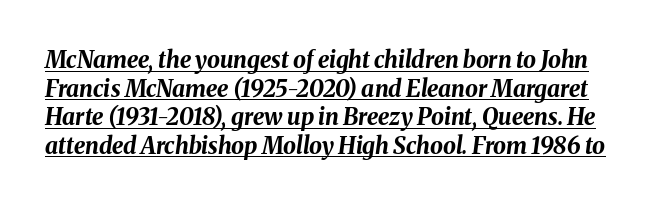
Every letter is thick-stroked: bold, no question. The passage shown has conventional tracking throughout. These characters rest on top of a visible drawn line. Slanted lettering throughout.
